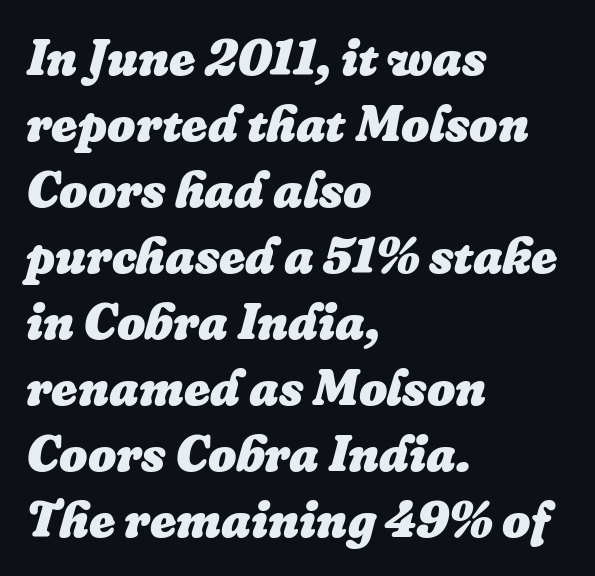
The image shows 50 px heavy type, italic (leaning right); set left-aligned, normal line spacing (1.32x), normal letter spacing, not underlined; low stroke contrast and a medium x-height.
